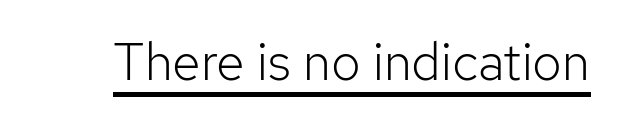
No letter is thick-stroked: the sample isn't bold. Notice how a bar underscores the lettering throughout. Do the characters align in a grid? No, the font is proportional. The lettering holds an erect, upright posture throughout. I'd call this a sans setting — the letters go barefoot. The tracking reads as untouched default to a designer's eye.
